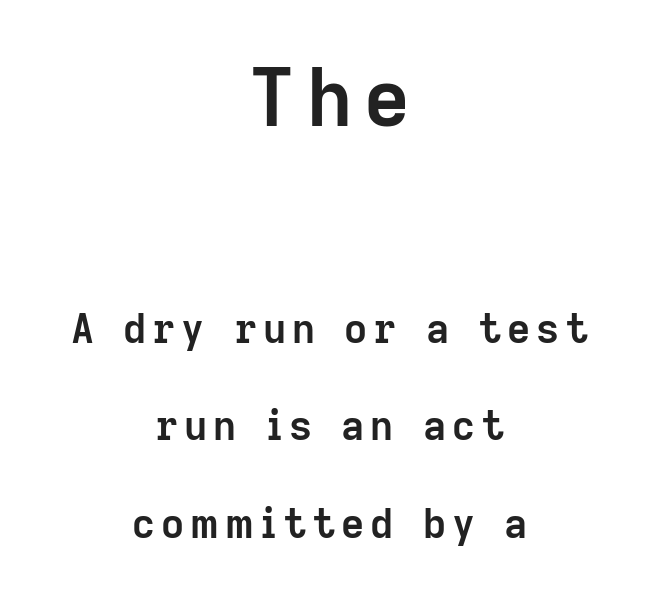
Alignment: centered. The upper block of text is set noticeably larger than the block beneath it. Type style note: lacks serifs. In terms of weight, the rendering is a true, heavy bold. Character widths vary here, with narrow letters taking less room than wide ones. Whoever set this chose breathing room over compactness in the vertical rhythm.
